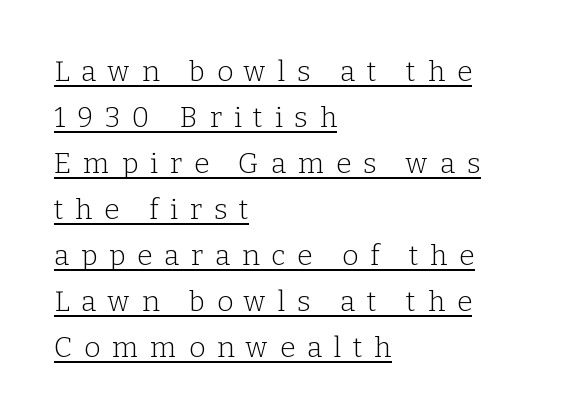
The image shows 28 px light serif type, upright; set left-aligned, normal line spacing (1.64x), unusually wide letter spacing (+0.42 em), underlined; low stroke contrast and a medium x-height.
